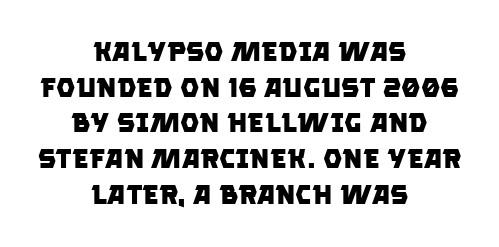
{"bold": "yes", "underline": "no", "align": "center", "line_spacing": "normal", "line_spacing_ratio": 1.32, "letter_spacing": "normal", "letter_spacing_em": 0.0, "glyph_px": 27}
